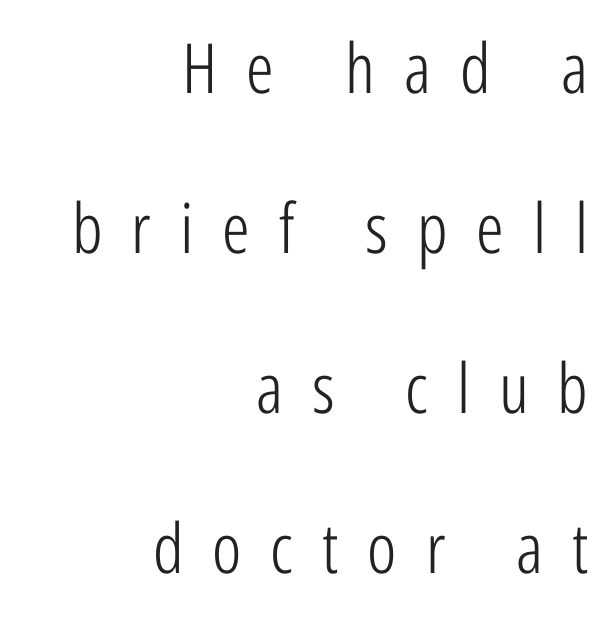
Q: Is the text bold? A: No.
Q: Is the text italic (slanted)? A: No, it is upright.
Q: Is the typeface a serif or a sans-serif typeface? A: Sans-serif.
Q: Is the text underlined? A: No.
Q: How is the paragraph aligned? A: Right-aligned.
Q: Is the spacing between letters normal or unusually wide? A: Unusually wide.
Q: Is the spacing between lines tight, normal or loose? A: Loose.
Q: Width (condensed, normal, or wide)? A: Condensed.
Q: Stroke contrast? A: Low.
Q: x-height? A: Medium.
Q: Monospaced? A: No.
